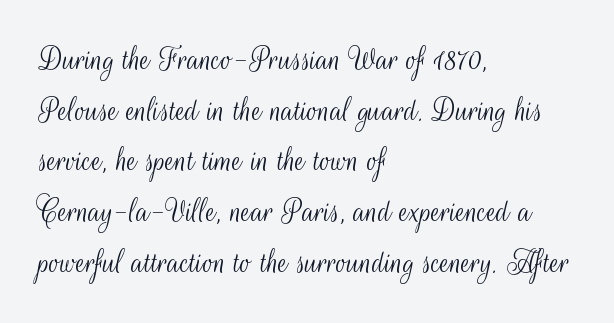
Q: Is the text bold? A: No.
Q: Is the text italic (slanted)? A: Yes.
Q: Is the typeface a serif or a sans-serif typeface? A: Sans-serif.
Q: Is the text underlined? A: No.
Q: How is the paragraph aligned? A: Left-aligned.
Q: Is the spacing between letters normal or unusually wide? A: Normal.
Q: Is the spacing between lines tight, normal or loose? A: Normal.
Q: Width (condensed, normal, or wide)? A: Condensed.
Q: Stroke contrast? A: Medium.
Q: x-height? A: Small.
Q: Monospaced? A: No.
